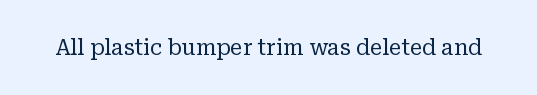
Q: Is the text bold? A: No.
Q: Is the text italic (slanted)? A: No, it is upright.
Q: Is the text underlined? A: No.
Q: Is the spacing between letters normal or unusually wide? A: Normal.
